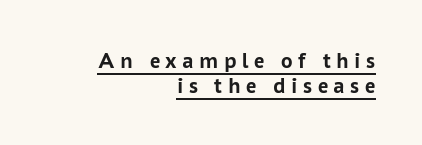
Q: Is the text bold? A: Yes.
Q: Is the text italic (slanted)? A: No, it is upright.
Q: Is the text underlined? A: Yes.
Q: How is the paragraph aligned? A: Right-aligned.
Q: Is the spacing between letters normal or unusually wide? A: Unusually wide.
Q: Is the spacing between lines tight, normal or loose? A: Tight.
